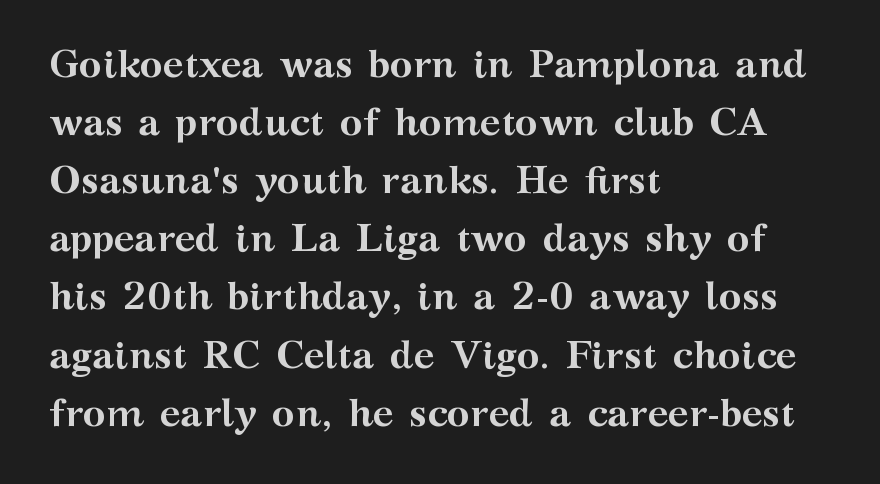
Q: Is the text bold? A: Yes.
Q: Is the text italic (slanted)? A: No, it is upright.
Q: Is the typeface a serif or a sans-serif typeface? A: Serif.
Q: Is the text underlined? A: No.
Q: How is the paragraph aligned? A: Left-aligned.
Q: Is the spacing between letters normal or unusually wide? A: Normal.
Q: Is the spacing between lines tight, normal or loose? A: Normal.
Q: Width (condensed, normal, or wide)? A: Wide.
Q: Stroke contrast? A: Medium.
Q: x-height? A: Medium.
Q: Monospaced? A: No.
